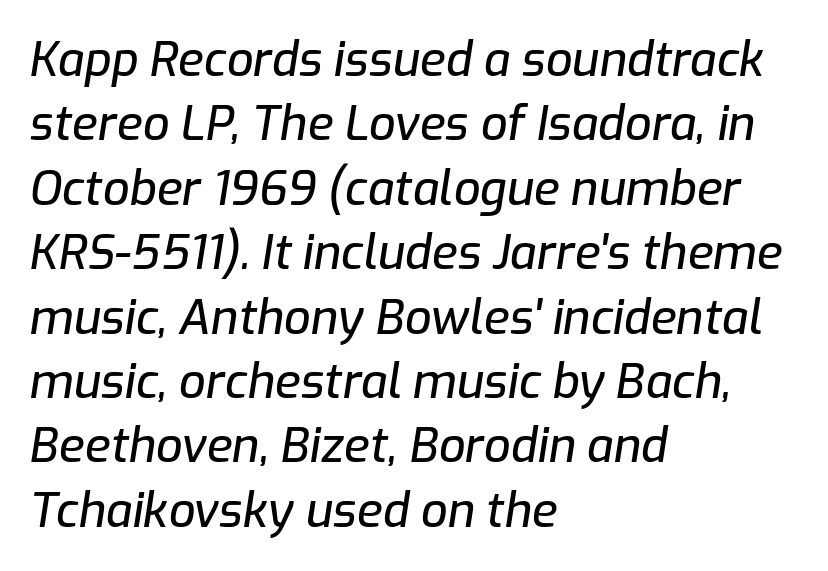
The image shows 47 px text type, italic (leaning right); set left-aligned, normal line spacing (1.37x), normal letter spacing, not underlined; low stroke contrast and a medium x-height.
